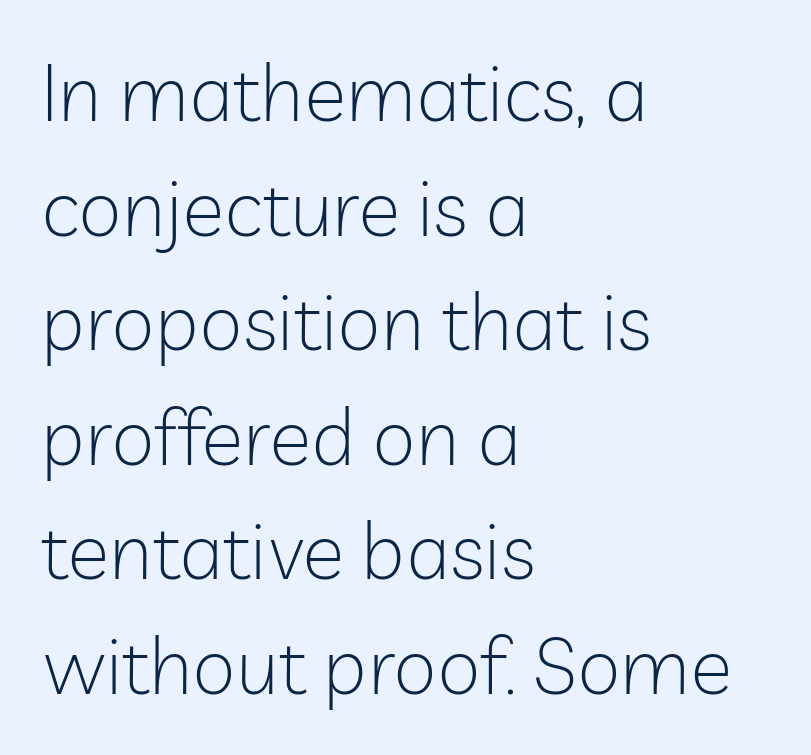
No chunkiness to these letters — they're not bold. Here the glyphs are tracked normally, forming tight word shapes. Typeset ragged right — the left edge is the straight one. Posture: upright roman. Each row of text sits above clean, open space.
